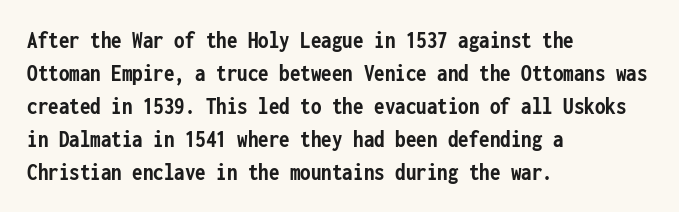
{"italic": "no", "bold": "yes", "underline": "no", "align": "left", "line_spacing": "normal", "line_spacing_ratio": 1.37, "letter_spacing": "normal", "letter_spacing_em": 0.0, "glyph_px": 24}
